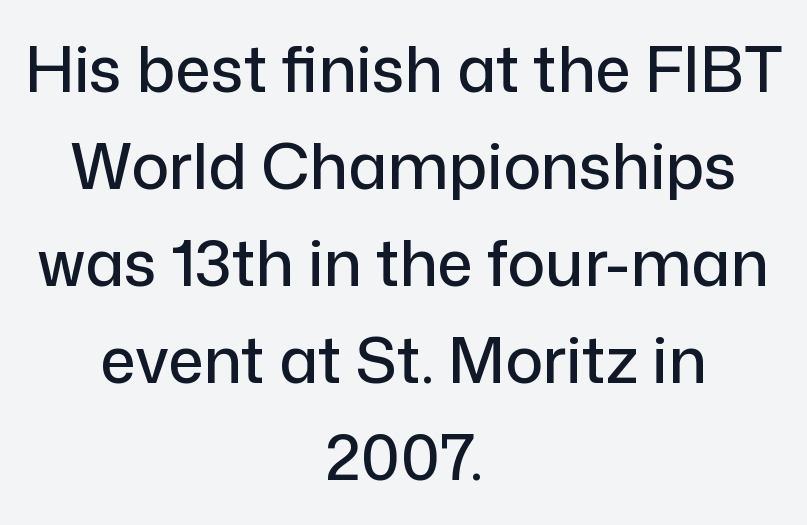
{"serif": "no", "italic": "no", "width": "normal", "stroke_contrast": "low", "x_height": "medium", "monospaced": "no", "underline": "no", "align": "center", "line_spacing": "normal", "line_spacing_ratio": 1.54, "letter_spacing": "normal", "letter_spacing_em": 0.0, "glyph_px": 63}
